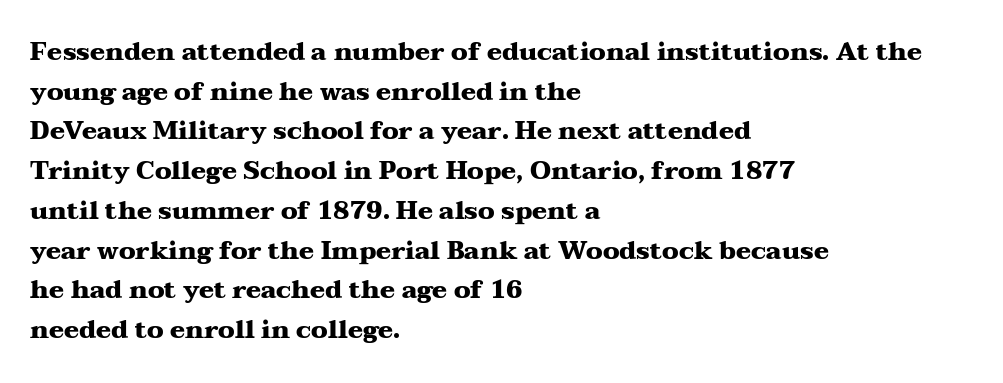
The image shows 25 px bold type, upright; set left-aligned, normal line spacing (1.59x), normal letter spacing, not underlined.
